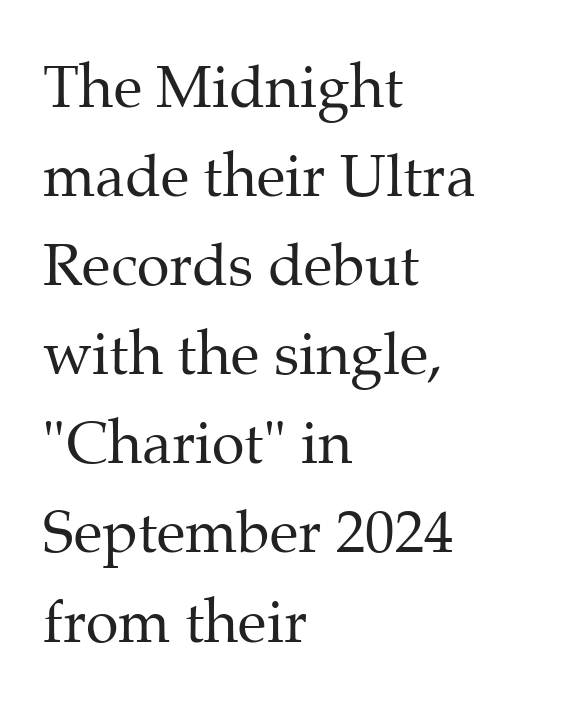
{"serif": "yes", "italic": "no", "bold": "no", "weight": "regular", "width": "normal", "stroke_contrast": "medium", "x_height": "medium", "monospaced": "no", "underline": "no", "align": "left", "line_spacing": "normal", "line_spacing_ratio": 1.51, "letter_spacing": "normal", "letter_spacing_em": 0.0, "glyph_px": 59}
